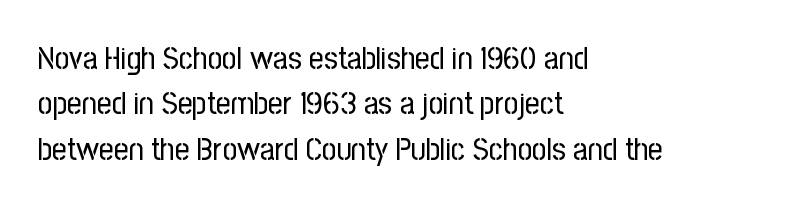
Q: Is the text bold? A: No.
Q: Is the text italic (slanted)? A: No, it is upright.
Q: Is the typeface a serif or a sans-serif typeface? A: Sans-serif.
Q: Is the text underlined? A: No.
Q: How is the paragraph aligned? A: Left-aligned.
Q: Is the spacing between letters normal or unusually wide? A: Normal.
Q: Is the spacing between lines tight, normal or loose? A: Normal.
Q: Width (condensed, normal, or wide)? A: Condensed.
Q: Stroke contrast? A: Low.
Q: x-height? A: Medium.
Q: Monospaced? A: No.
